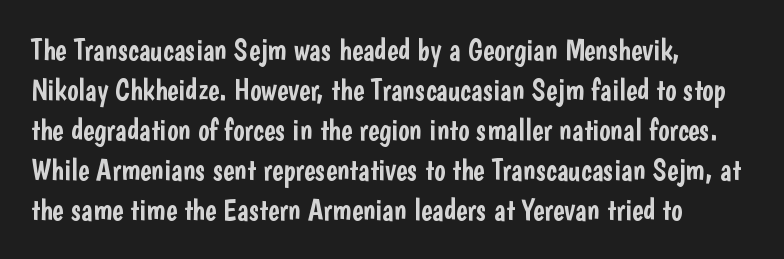
Beneath every word, the page is bare. The font family rendered here belongs to the sans-serif group. Ascenders rise straight up at ninety degrees. The rag falls on the right side of this text block. Here the designer chose a conventional face with non-uniform glyph widths. Tracking here is standard; glyphs follow each other at the usual distance.
